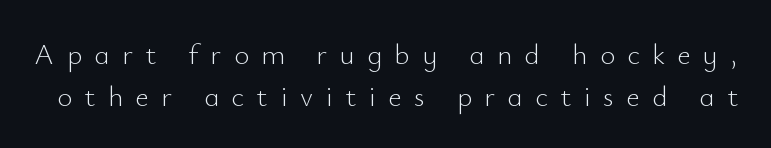
The image shows 29 px light sans-serif type, upright; set normal line spacing (1.44x), unusually wide letter spacing (+0.43 em), not underlined; low stroke contrast and a small x-height.
